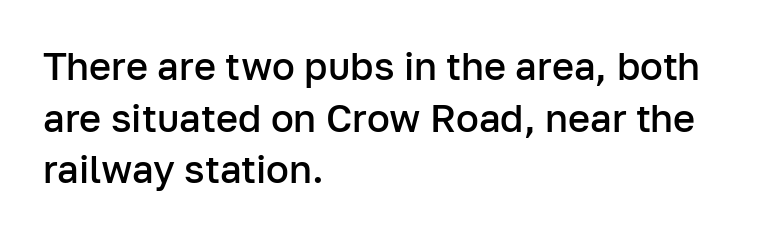
The font's upright variant was chosen for this text. These lines are composed in type without serifs. Evenly set lines give the paragraph a standard silhouette. The letters are semibold — heavier than regular but short of a full bold.
